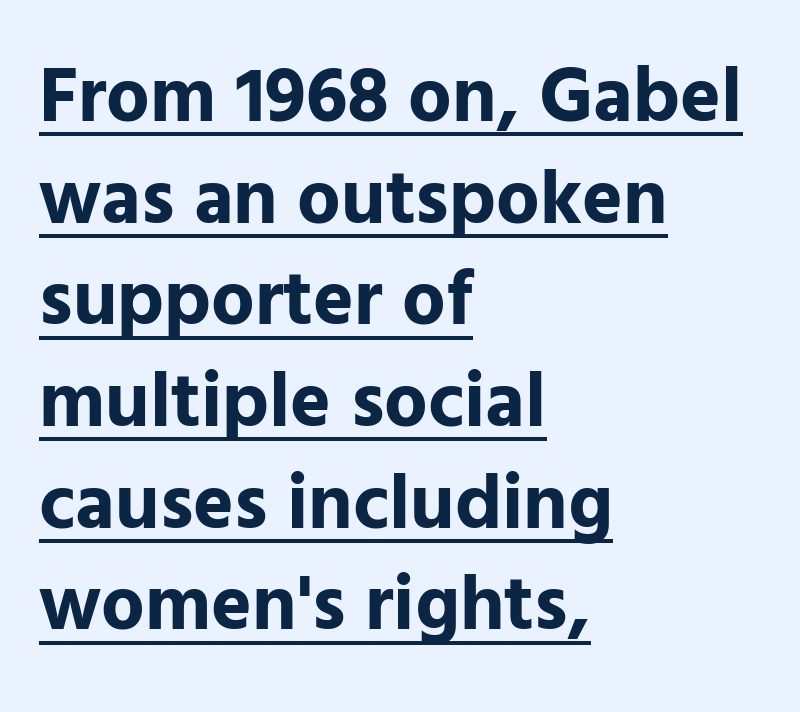
{"serif": "no", "italic": "no", "bold": "yes", "weight": "bold", "width": "normal", "stroke_contrast": "low", "x_height": "medium", "monospaced": "no", "underline": "yes", "align": "left", "line_spacing": "normal", "line_spacing_ratio": 1.32, "letter_spacing": "normal", "letter_spacing_em": 0.0, "glyph_px": 77}
